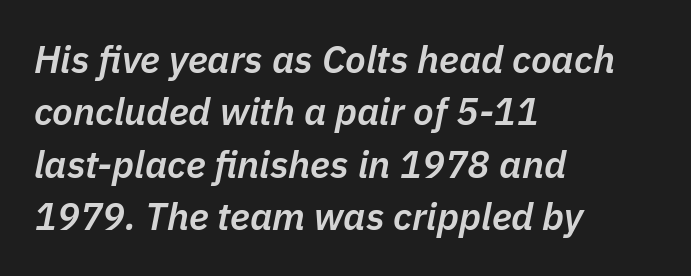
What weight is shown? A semibold, between regular and bold. Glyph-to-glyph distance matches everyday printed text. Has an underline been added? It has not. Compared with ordinary roman type, these characters are visibly tilted. Honestly, the row spacing looks completely unremarkable.
